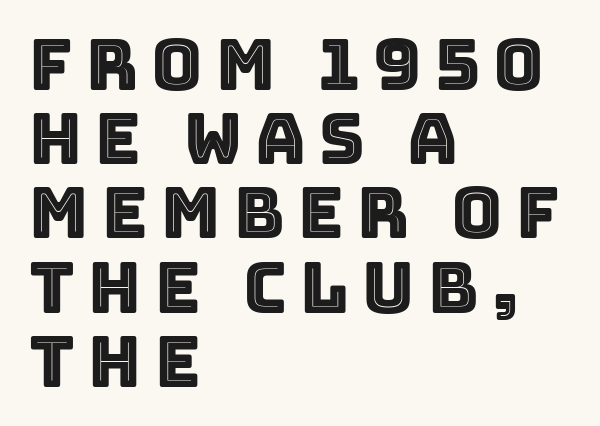
Notice how the stems are strictly vertical — no italics here. Very little white space separates one row of letters from the next. Varying glyph widths throughout — classic text-font behaviour. The ragged edge is on the right, which tells us the setting is flush left. Lines of text with bare space underneath.
